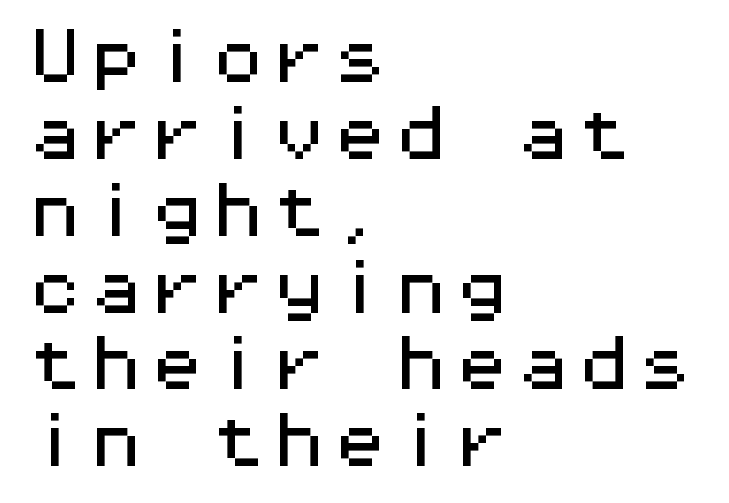
You could call the tracking neutral — neither tight nor loose. The passage is arranged the way most books set body copy — flush left. These lines are rendered in a fixed-pitch font. These lines are composed in type without serifs. Posture: straight, roman, zero tilt. Decoration check: the copy has no underline.
